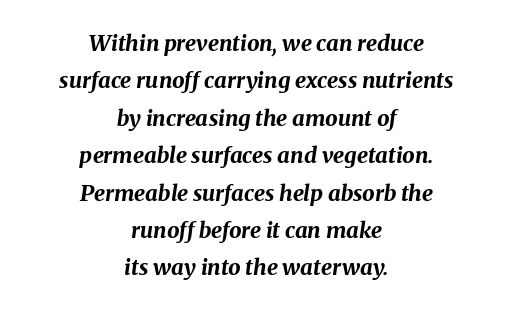
{"italic": "yes", "lean": "right", "slant_degrees": 8, "bold": "yes", "underline": "no", "align": "center", "line_spacing": "normal", "line_spacing_ratio": 1.7, "letter_spacing": "normal", "letter_spacing_em": 0.0, "glyph_px": 22}
